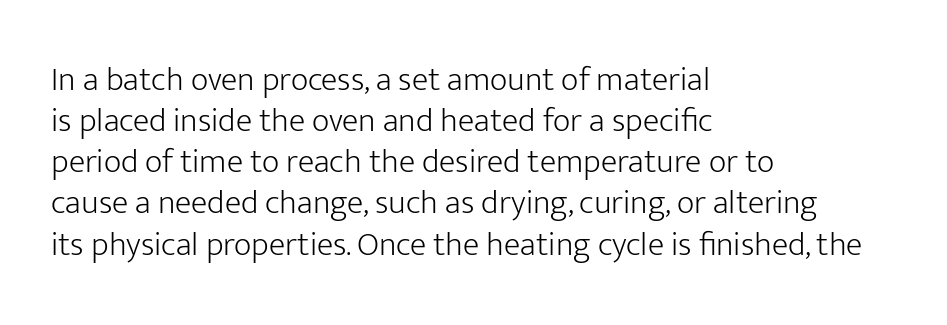
{"serif": "no", "italic": "no", "bold": "no", "weight": "light", "width": "normal", "stroke_contrast": "low", "x_height": "medium", "monospaced": "no", "underline": "no", "align": "left", "line_spacing_ratio": 1.21, "letter_spacing": "normal", "letter_spacing_em": 0.0, "glyph_px": 34}
